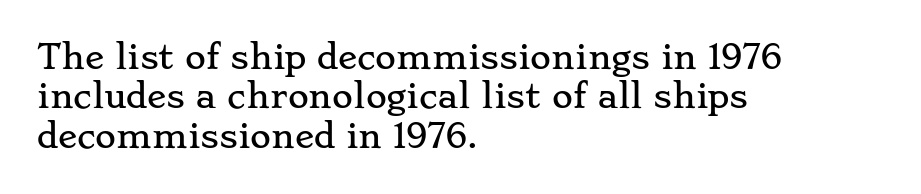
{"serif": "yes", "italic": "no", "width": "wide", "stroke_contrast": "low", "x_height": "small", "monospaced": "no", "underline": "no", "align": "left", "line_spacing_ratio": 1.23, "letter_spacing": "normal", "letter_spacing_em": 0.0, "glyph_px": 32}
